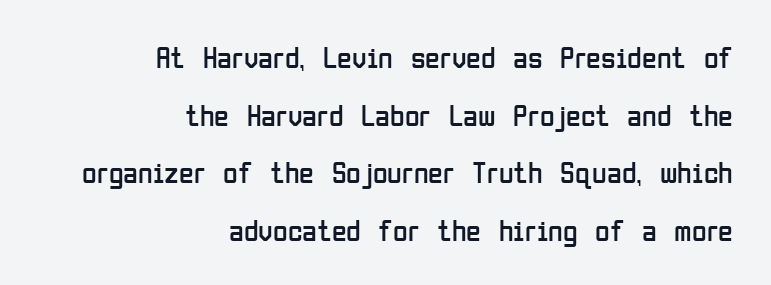
Nothing heavy about these letters — not bold at all. The passage shown is typeset with a sans-serif family. What's the leading like? Stretched, with rows far apart. There is no visible air inserted between adjacent glyphs.
